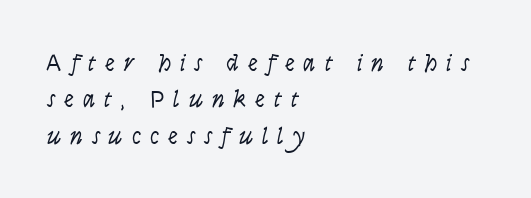
The image shows 25 px text type, italic (leaning right); set left-aligned, normal line spacing (1.46x), unusually wide letter spacing (+0.35 em), not underlined.
